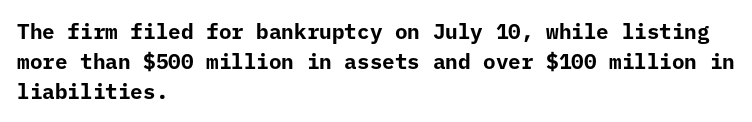
Q: Is the text bold? A: Yes.
Q: Is the text italic (slanted)? A: No, it is upright.
Q: Is the text underlined? A: No.
Q: How is the paragraph aligned? A: Left-aligned.
Q: Is the spacing between letters normal or unusually wide? A: Normal.
Q: Is the spacing between lines tight, normal or loose? A: Normal.
